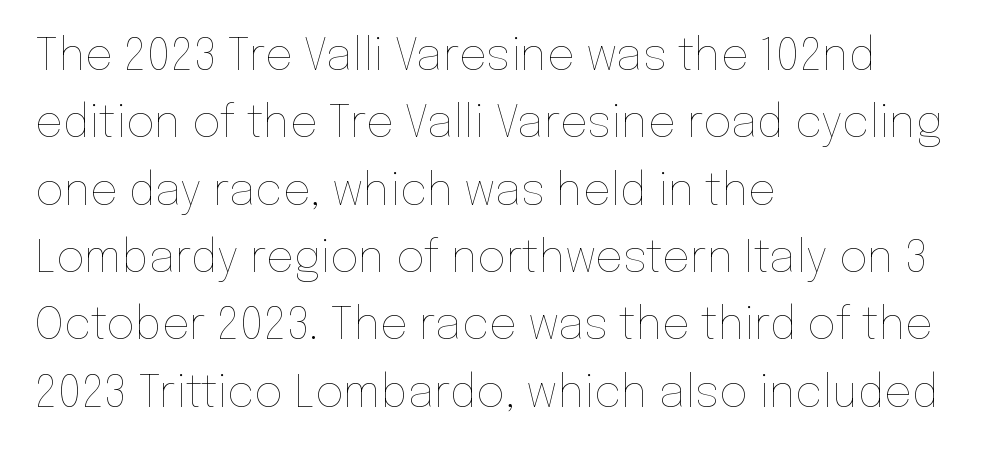
Q: Is the text bold? A: No.
Q: Is the text italic (slanted)? A: No, it is upright.
Q: Is the text underlined? A: No.
Q: How is the paragraph aligned? A: Left-aligned.
Q: Is the spacing between letters normal or unusually wide? A: Normal.
Q: Is the spacing between lines tight, normal or loose? A: Normal.
Q: Width (condensed, normal, or wide)? A: Normal.
Q: Stroke contrast? A: Low.
Q: x-height? A: Medium.
Q: Monospaced? A: No.
